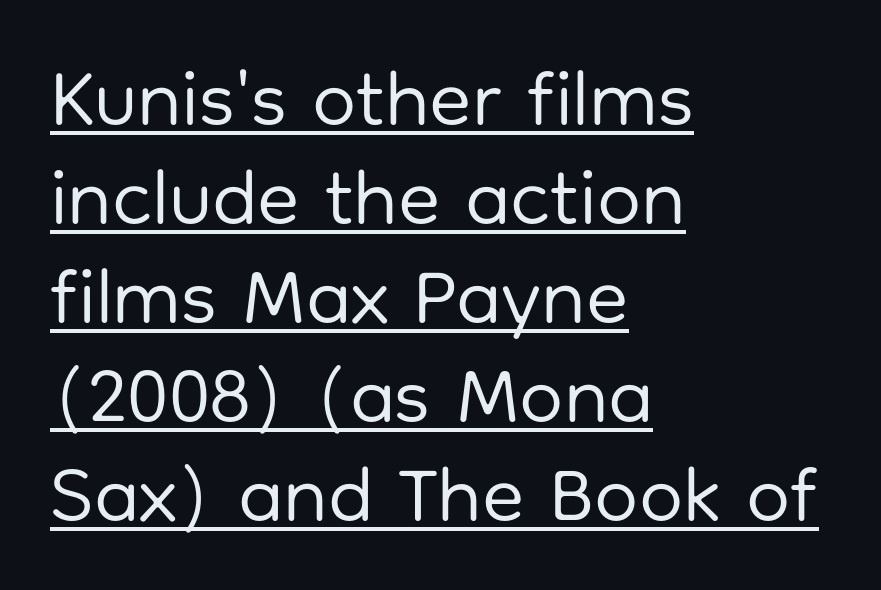
The image shows 78 px regular-weight sans-serif type, upright; set left-aligned, normal line spacing (1.27x), normal letter spacing, underlined; low stroke contrast and a medium x-height.
